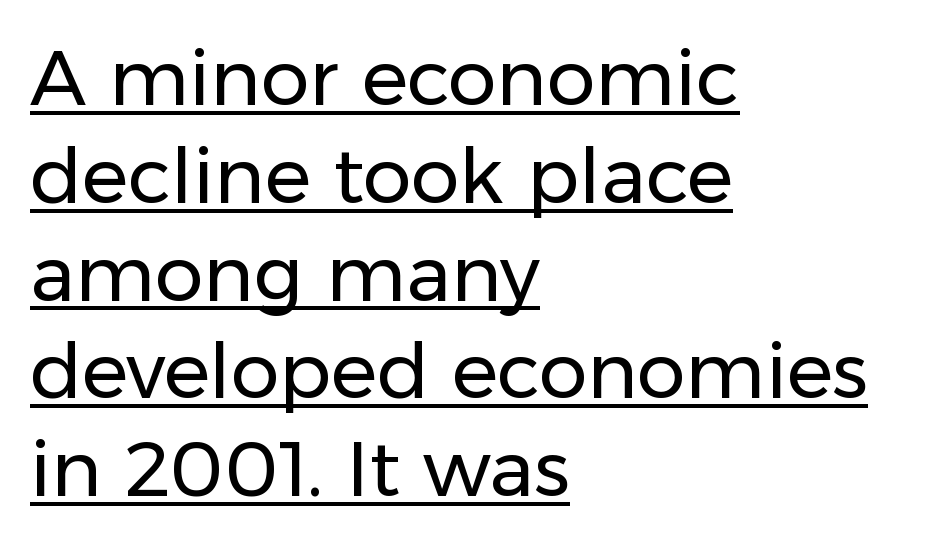
{"serif": "no", "italic": "no", "bold": "no", "weight": "regular", "width": "normal", "stroke_contrast": "low", "x_height": "medium", "monospaced": "no", "underline": "yes", "align": "left", "line_spacing": "normal", "line_spacing_ratio": 1.27, "letter_spacing": "normal", "letter_spacing_em": 0.0, "glyph_px": 77}
